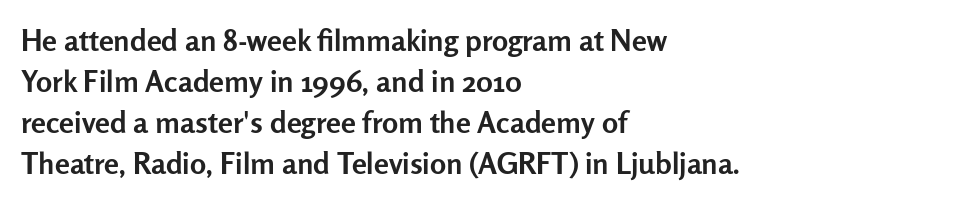
{"serif": "no", "italic": "no", "bold": "yes", "weight": "semibold", "width": "normal", "stroke_contrast": "low", "x_height": "medium", "monospaced": "no", "underline": "no", "align": "left", "line_spacing": "normal", "line_spacing_ratio": 1.37, "letter_spacing": "normal", "letter_spacing_em": 0.0, "glyph_px": 30}
